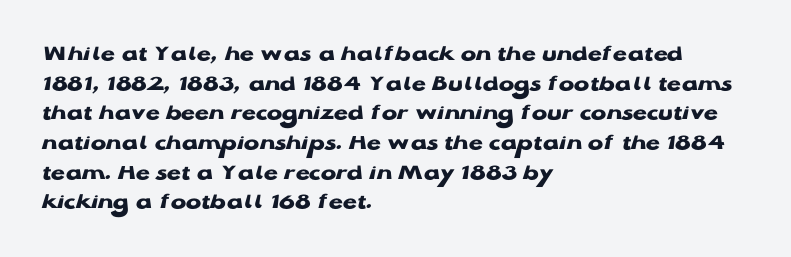
Is there any slant? The stems are plumb. Nothing unusual about the tracking: characters are spaced as the font intends. These words are printed bold, with thick strokes throughout. Evenly set lines give the paragraph a standard silhouette.
